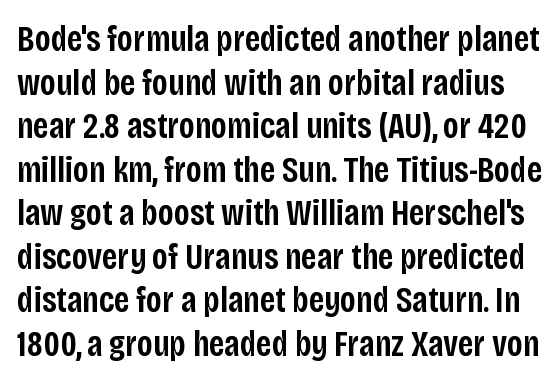
Q: Is the text bold? A: Semi-bold.
Q: Is the text italic (slanted)? A: No, it is upright.
Q: Is the typeface a serif or a sans-serif typeface? A: Sans-serif.
Q: Is the text underlined? A: No.
Q: Is the spacing between letters normal or unusually wide? A: Normal.
Q: Width (condensed, normal, or wide)? A: Condensed.
Q: Stroke contrast? A: Low.
Q: x-height? A: Large.
Q: Monospaced? A: No.
